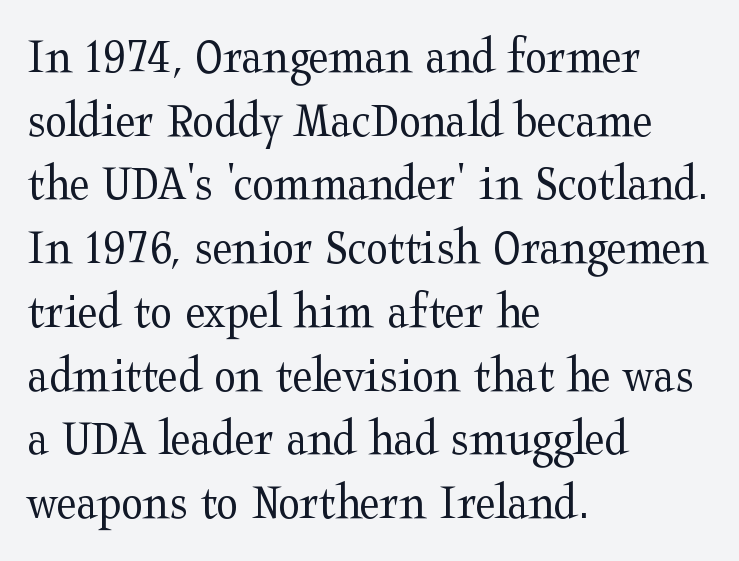
{"serif": "yes", "italic": "no", "bold": "no", "weight": "regular", "width": "wide", "stroke_contrast": "medium", "x_height": "medium", "monospaced": "no", "underline": "no", "align": "left", "line_spacing": "normal", "line_spacing_ratio": 1.25, "letter_spacing": "normal", "letter_spacing_em": 0.0, "glyph_px": 51}
